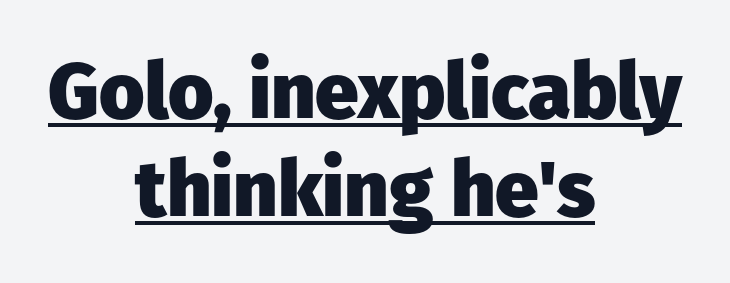
The line-height multiplier appears to be the usual default. The rendering uses the underline text-decoration. These lines were composed using upright roman letters. The face used here has the dense, thick strokes of a bold. Casual observation: everything's sitting right in the middle. Nothing sits at the stroke ends, so this counts as sans-serif.
